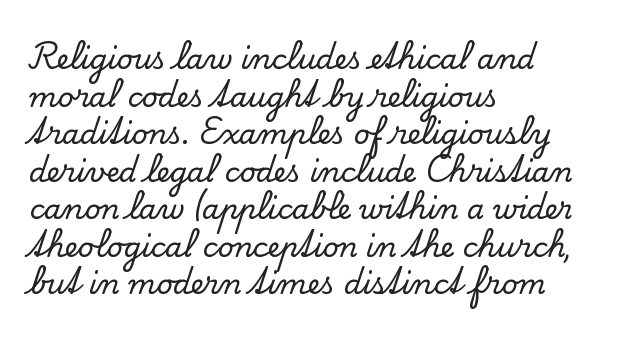
Q: Is the text italic (slanted)? A: Yes.
Q: Is the typeface a serif or a sans-serif typeface? A: Serif.
Q: Is the text underlined? A: No.
Q: How is the paragraph aligned? A: Left-aligned.
Q: Is the spacing between letters normal or unusually wide? A: Normal.
Q: Is the spacing between lines tight, normal or loose? A: Normal.
Q: Width (condensed, normal, or wide)? A: Normal.
Q: Stroke contrast? A: Low.
Q: x-height? A: Small.
Q: Monospaced? A: No.
